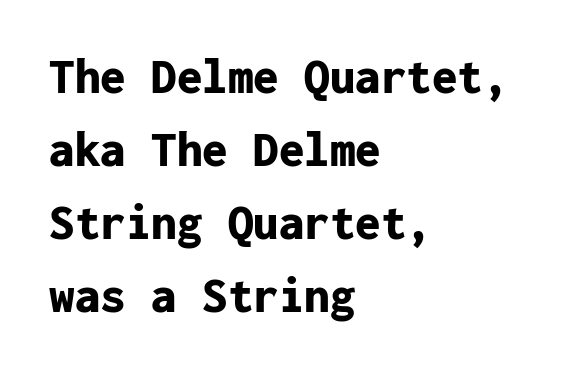
This sample is left-justified, so line endings fall wherever the words run out. In terms of posture, this sample is upright. Words float on clear page, feet unadorned. Do the characters align in a grid? Yes, the font is monospaced. What weight is shown? A full bold with thick strokes.
